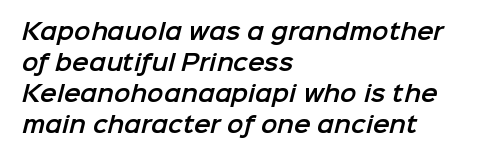
{"underline": "no", "align": "left", "line_spacing": "normal", "line_spacing_ratio": 1.41, "letter_spacing": "normal", "letter_spacing_em": 0.0, "glyph_px": 22}
